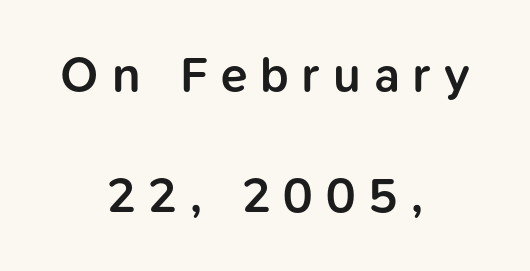
Q: Is the text bold? A: Semi-bold.
Q: Is the text italic (slanted)? A: No, it is upright.
Q: Is the typeface a serif or a sans-serif typeface? A: Sans-serif.
Q: Is the text underlined? A: No.
Q: How is the paragraph aligned? A: Centered.
Q: Is the spacing between letters normal or unusually wide? A: Unusually wide.
Q: Is the spacing between lines tight, normal or loose? A: Loose.
Q: Width (condensed, normal, or wide)? A: Normal.
Q: Stroke contrast? A: Low.
Q: x-height? A: Medium.
Q: Monospaced? A: No.
